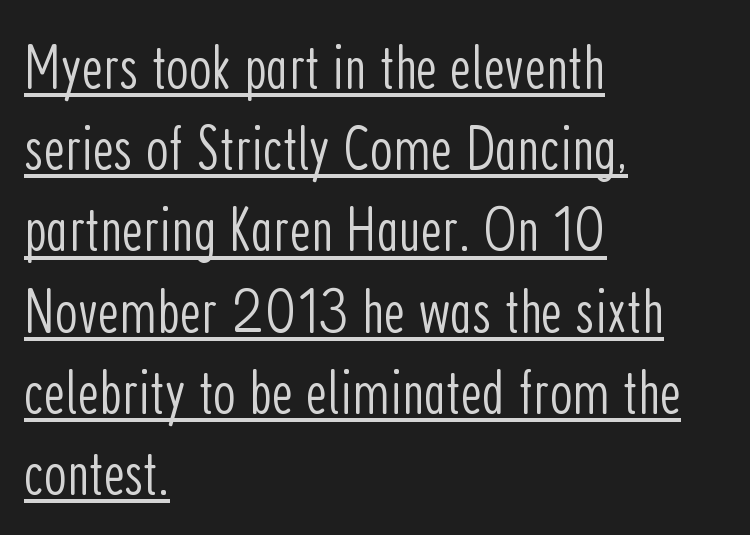
The image shows 65 px light, condensed sans-serif type, upright; set left-aligned, normal line spacing (1.25x), normal letter spacing, underlined; low stroke contrast and a medium x-height.
